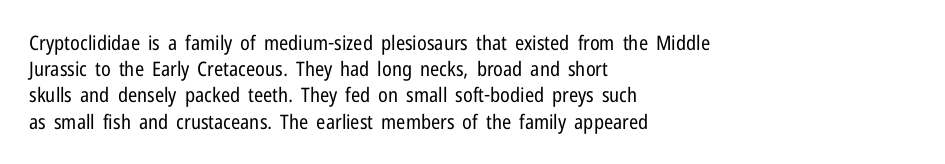
{"italic": "no", "bold": "no", "underline": "no", "align": "left", "line_spacing": "normal", "line_spacing_ratio": 1.31, "letter_spacing": "normal", "letter_spacing_em": 0.0, "glyph_px": 20}
